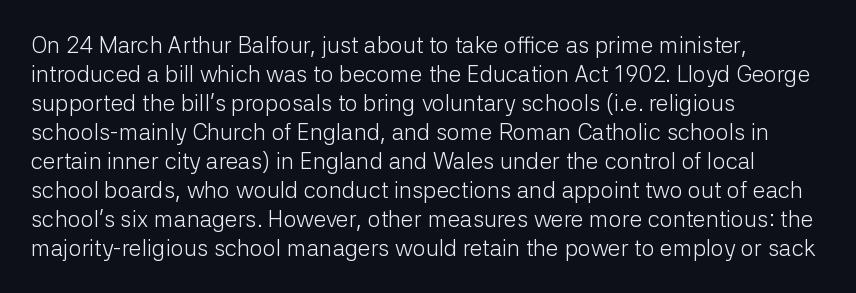
The image shows 23 px text type, upright; set left-aligned, normal line spacing (1.26x), normal letter spacing, not underlined.
